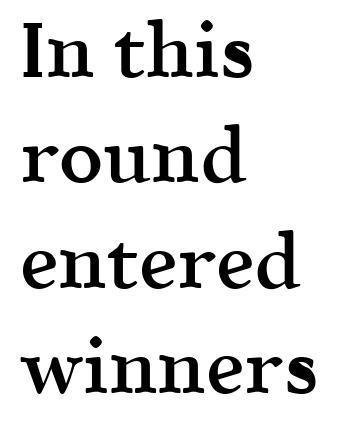
Q: Is the text bold? A: Semi-bold.
Q: Is the text italic (slanted)? A: No, it is upright.
Q: Is the typeface a serif or a sans-serif typeface? A: Serif.
Q: Is the text underlined? A: No.
Q: How is the paragraph aligned? A: Left-aligned.
Q: Is the spacing between letters normal or unusually wide? A: Normal.
Q: Is the spacing between lines tight, normal or loose? A: Normal.
Q: Width (condensed, normal, or wide)? A: Normal.
Q: x-height? A: Medium.
Q: Monospaced? A: No.
